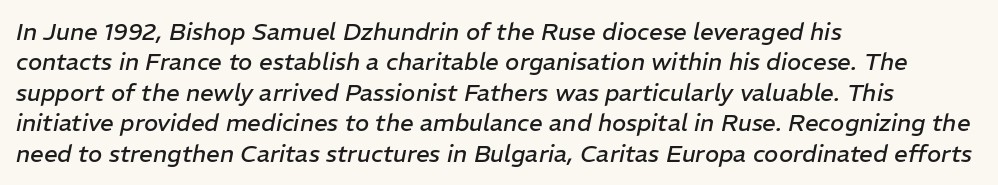
The image shows 24 px text type, italic (leaning right); set left-aligned, normal line spacing (1.27x), normal letter spacing, not underlined.
